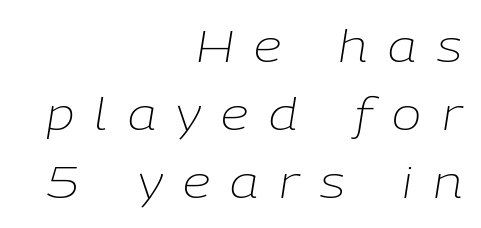
The image shows 44 px light type, italic (leaning right); set right-aligned, normal line spacing (1.55x), unusually wide letter spacing (+0.47 em), not underlined; low stroke contrast and a medium x-height.
